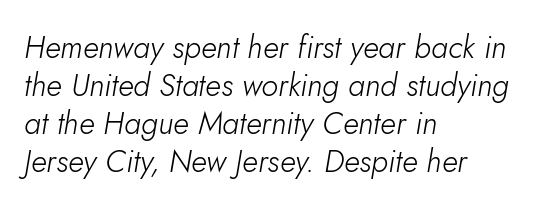
{"italic": "yes", "lean": "right", "slant_degrees": 10, "bold": "no", "weight": "light", "width": "normal", "stroke_contrast": "low", "x_height": "small", "monospaced": "no", "underline": "no", "align": "left", "line_spacing_ratio": 1.23, "letter_spacing": "normal", "letter_spacing_em": 0.0, "glyph_px": 31}
